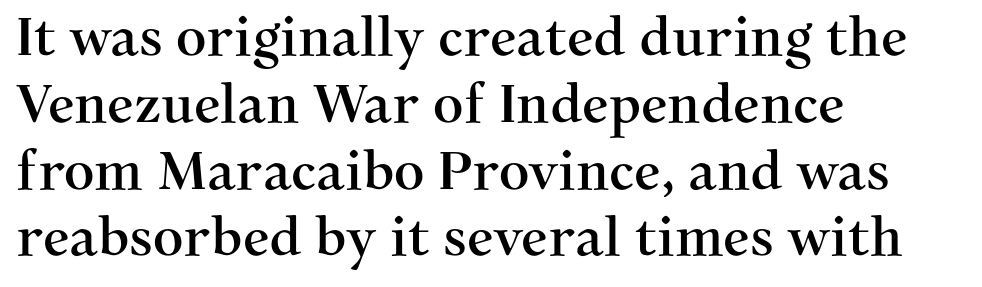
{"serif": "yes", "italic": "no", "width": "normal", "stroke_contrast": "medium", "x_height": "medium", "monospaced": "no", "underline": "no", "align": "left", "line_spacing": "normal", "line_spacing_ratio": 1.26, "letter_spacing": "normal", "letter_spacing_em": 0.0, "glyph_px": 53}
